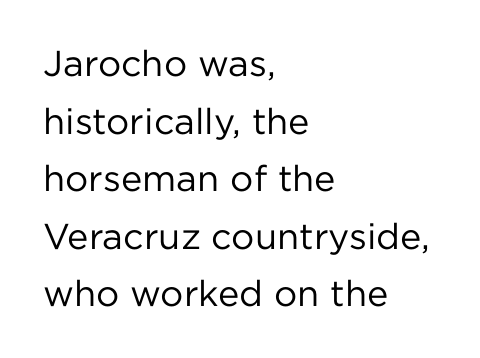
{"serif": "no", "italic": "no", "bold": "no", "weight": "regular", "width": "normal", "stroke_contrast": "low", "x_height": "medium", "monospaced": "no", "underline": "no", "align": "left", "line_spacing": "normal", "line_spacing_ratio": 1.6, "letter_spacing": "normal", "letter_spacing_em": 0.0, "glyph_px": 36}
